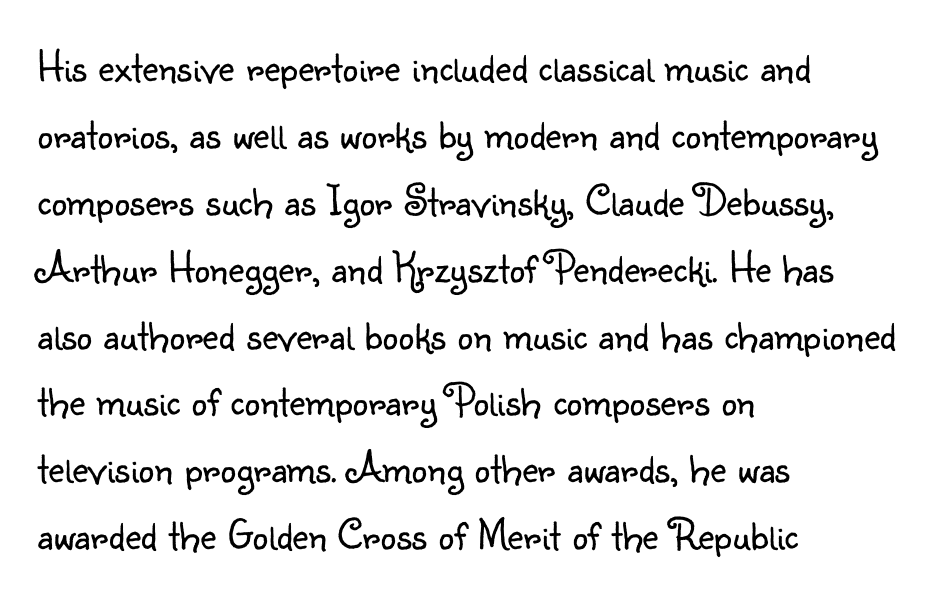
The image shows 44 px light sans-serif type, upright; set left-aligned, normal line spacing (1.52x), normal letter spacing, not underlined; low stroke contrast and a small x-height.
